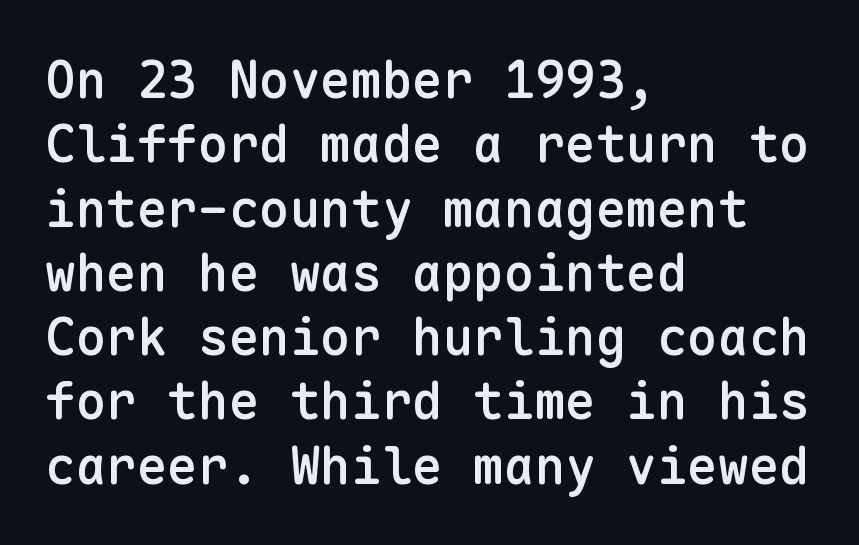
This sample has the even, mechanical cadence of fixed-width lettering. The characters look somewhat weighty, a semibold short of true bold. If you drew a ruler down the left edge, every line would touch it. Standard letterfit; no display-style spreading of the glyphs.
